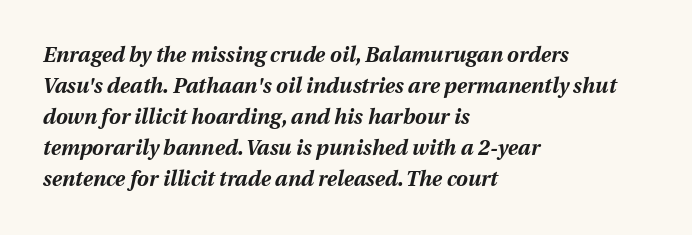
{"italic": "yes", "lean": "right", "slant_degrees": 12, "bold": "yes", "underline": "no", "align": "left", "line_spacing": "normal", "line_spacing_ratio": 1.48, "letter_spacing": "normal", "letter_spacing_em": 0.0, "glyph_px": 21}
